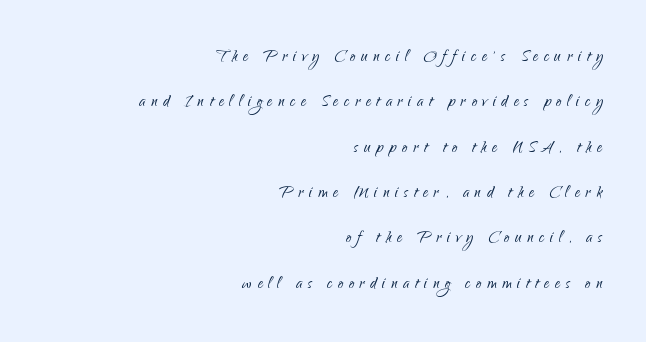
Q: Is the text bold? A: No.
Q: Is the text italic (slanted)? A: Yes.
Q: Is the text underlined? A: No.
Q: How is the paragraph aligned? A: Right-aligned.
Q: Is the spacing between letters normal or unusually wide? A: Unusually wide.
Q: Is the spacing between lines tight, normal or loose? A: Loose.
